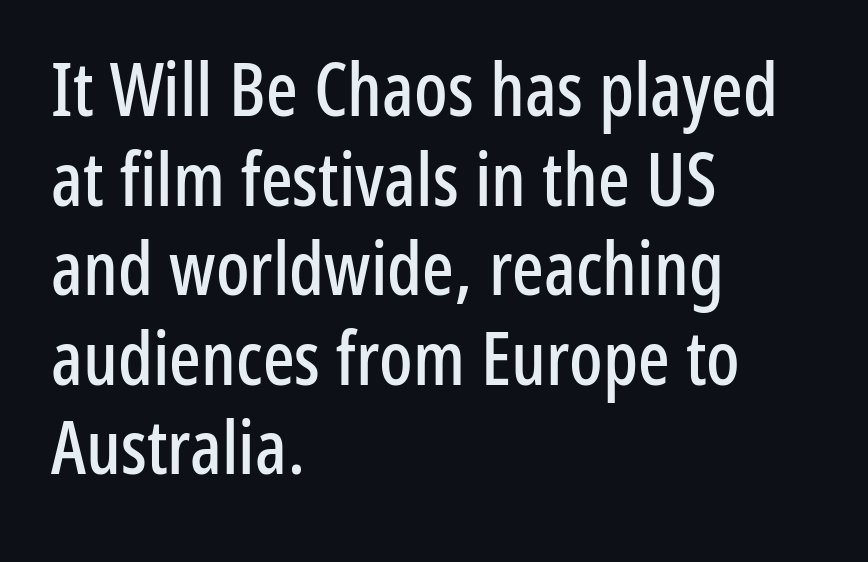
Q: Is the text italic (slanted)? A: No, it is upright.
Q: Is the typeface a serif or a sans-serif typeface? A: Sans-serif.
Q: Is the text underlined? A: No.
Q: How is the paragraph aligned? A: Left-aligned.
Q: Is the spacing between letters normal or unusually wide? A: Normal.
Q: Width (condensed, normal, or wide)? A: Condensed.
Q: Stroke contrast? A: Low.
Q: x-height? A: Medium.
Q: Monospaced? A: No.
